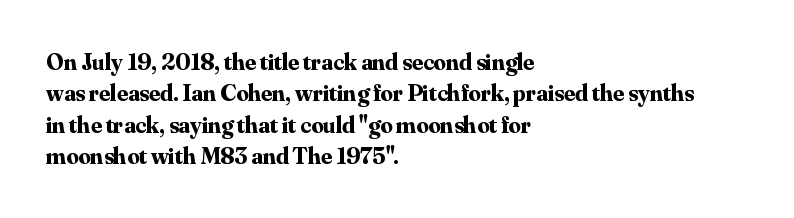
The image shows 24 px bold type, upright; set left-aligned, normal line spacing (1.31x), normal letter spacing, not underlined.
